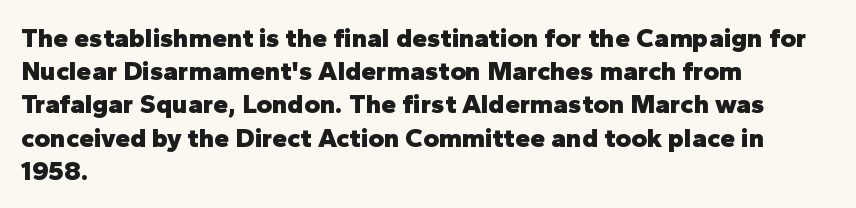
Q: Is the text bold? A: Yes.
Q: Is the text italic (slanted)? A: No, it is upright.
Q: Is the text underlined? A: No.
Q: How is the paragraph aligned? A: Left-aligned.
Q: Is the spacing between letters normal or unusually wide? A: Normal.
